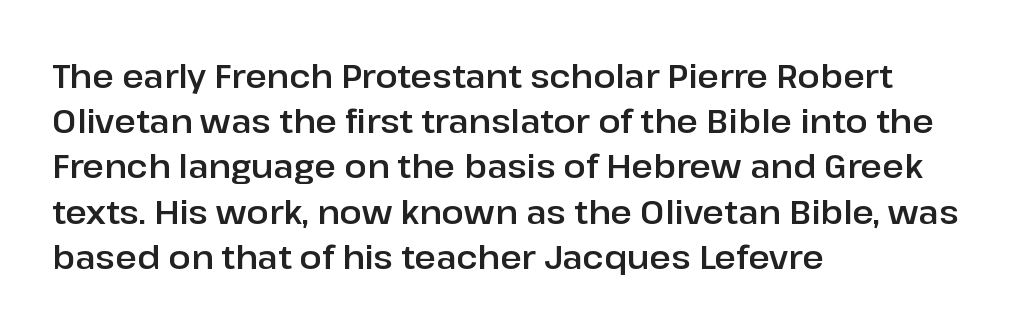
Character widths vary here, with narrow letters taking less room than wide ones. A clean baseline with only descenders dipping below it. Horizontal alignment here is leftward, the default for most running prose. How would I describe the line gaps? Plain and ordinary.
